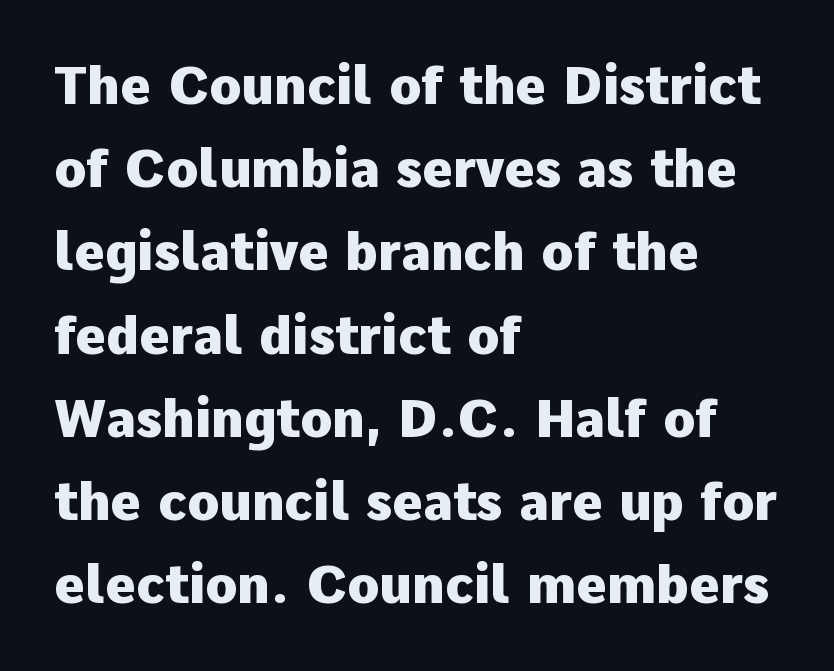
{"serif": "no", "italic": "no", "bold": "yes", "weight": "heavy", "width": "normal", "stroke_contrast": "low", "x_height": "medium", "monospaced": "no", "underline": "no", "align": "left", "line_spacing": "normal", "line_spacing_ratio": 1.6, "letter_spacing": "normal", "letter_spacing_em": 0.0, "glyph_px": 52}
